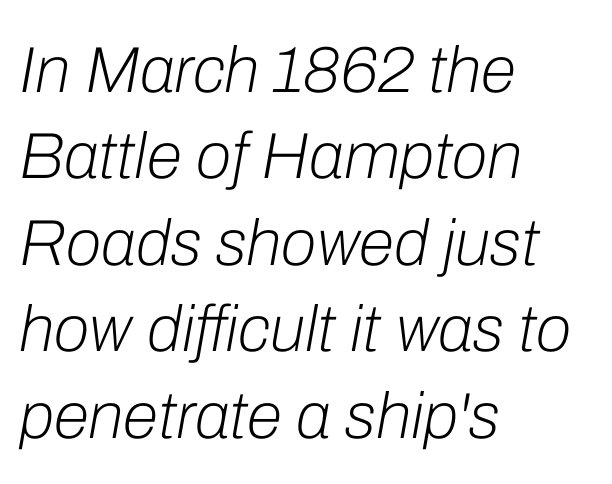
The image shows 65 px light type, italic (leaning right); set left-aligned, normal line spacing (1.33x), normal letter spacing, not underlined; low stroke contrast and a medium x-height.
